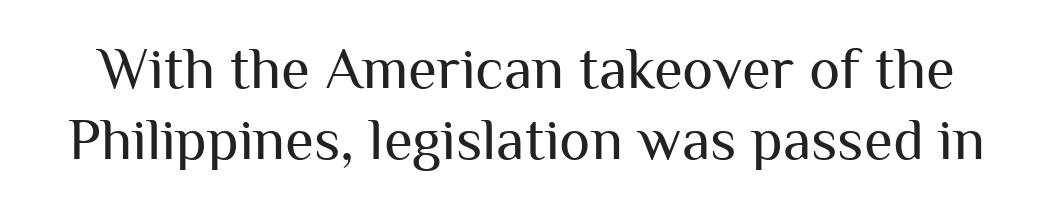
Observe the absence of serifs on each vertical stroke in this sample. The area under the type is left untouched. The letters stand straight up with perfectly vertical stems. Spacing between characters is what you'd get straight out of the box. Note the varied advance widths — an 'i' is clearly narrower than an 'm'.
